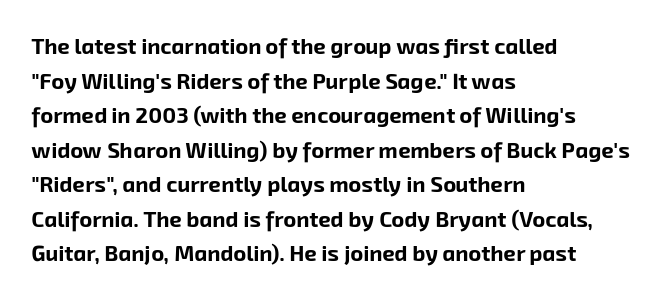
Notice how the passage keeps a crisp vertical edge on the left only. A normal amount of white space separates one row of letters from the next. These lines keep a tight, regular rhythm from letter to letter. The strip under each line holds only bare page.
